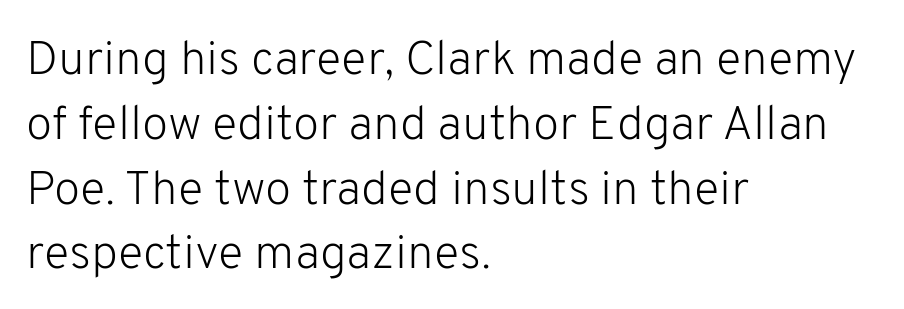
Are there feet on the stems? There aren't — it's a sans. The rendering uses a moderate line-height, typical for paragraphs. Posture: straight, roman, zero tilt. Does the copy run flush right? No — it runs flush left. The space directly below the letters is spotless. Is the letter spacing exaggerated? No — it looks like the ordinary default.
